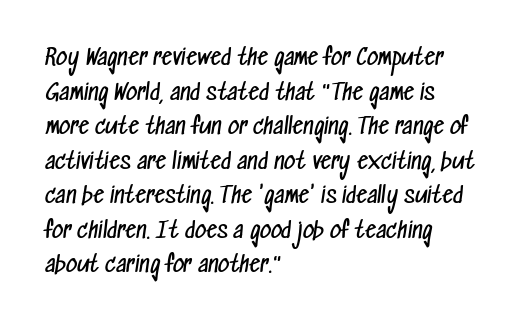
Q: Is the text bold? A: No.
Q: Is the text underlined? A: No.
Q: How is the paragraph aligned? A: Left-aligned.
Q: Is the spacing between letters normal or unusually wide? A: Normal.
Q: Is the spacing between lines tight, normal or loose? A: Normal.
